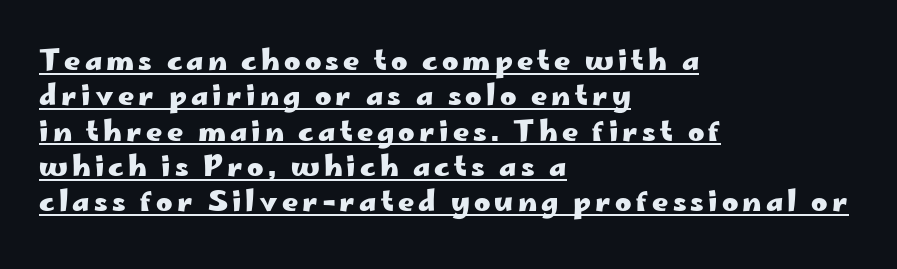
Looks like regular typesetting: each glyph gets only the width it needs. Unlike italic type, these characters show no tilt at all. What weight is shown? A full bold with thick strokes. These lines sit exactly where default settings would place them.
